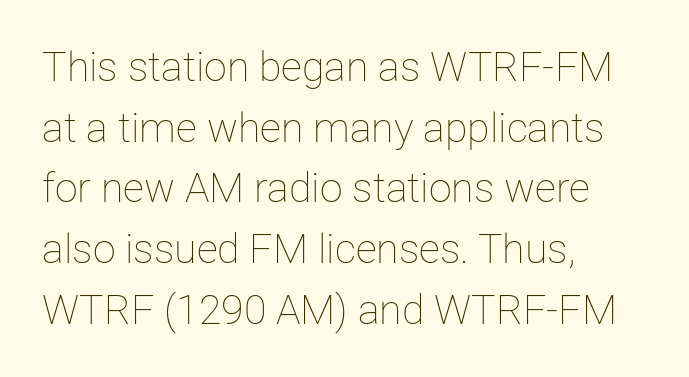
{"italic": "no", "bold": "no", "weight": "thin", "width": "normal", "stroke_contrast": "low", "x_height": "medium", "monospaced": "no", "underline": "no", "align": "left", "line_spacing": "normal", "line_spacing_ratio": 1.48, "letter_spacing": "normal", "letter_spacing_em": 0.0, "glyph_px": 41}
